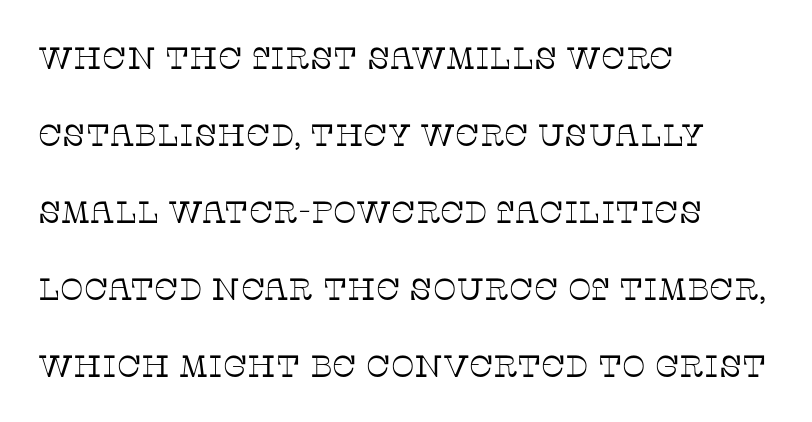
The image shows 31 px thin serif type, upright; set left-aligned, loose line spacing (2.48x), normal letter spacing, not underlined; low stroke contrast and a large x-height.
